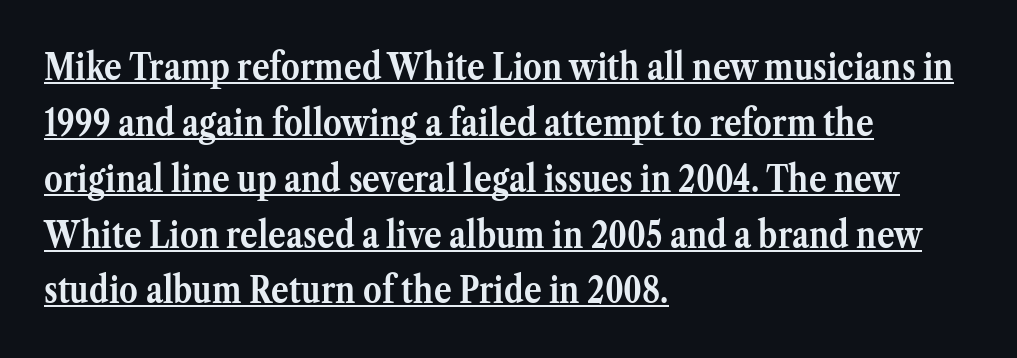
{"serif": "yes", "italic": "no", "bold": "yes", "weight": "semibold", "width": "normal", "stroke_contrast": "medium", "x_height": "medium", "monospaced": "no", "underline": "yes", "align": "left", "line_spacing": "normal", "line_spacing_ratio": 1.51, "letter_spacing": "normal", "letter_spacing_em": 0.0, "glyph_px": 37}
